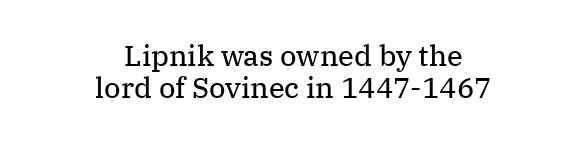
{"serif": "yes", "italic": "no", "bold": "no", "weight": "regular", "width": "normal", "stroke_contrast": "medium", "x_height": "medium", "monospaced": "no", "underline": "no", "align": "center", "line_spacing": "tight", "line_spacing_ratio": 1.09, "letter_spacing": "normal", "letter_spacing_em": 0.0, "glyph_px": 29}
